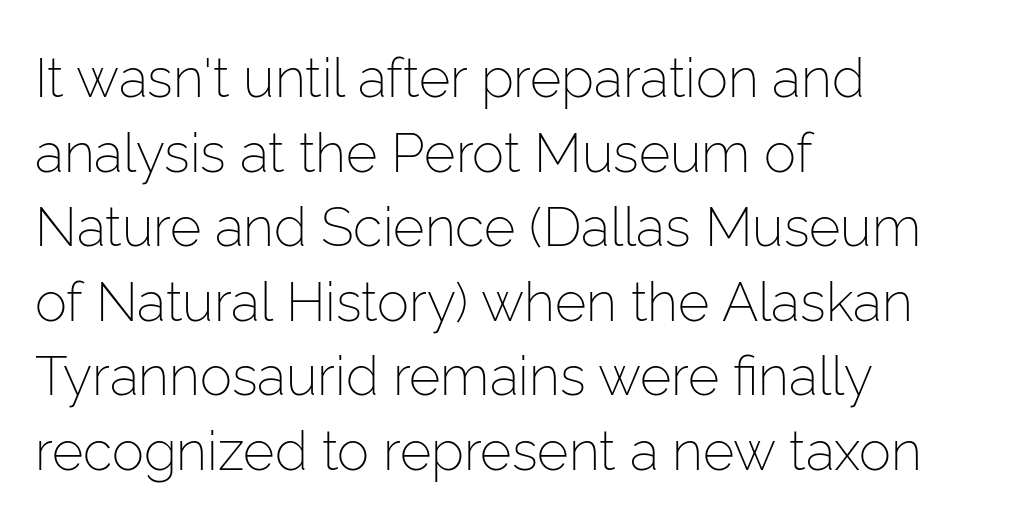
{"serif": "no", "italic": "no", "bold": "no", "weight": "light", "width": "normal", "stroke_contrast": "low", "x_height": "medium", "monospaced": "no", "underline": "no", "align": "left", "line_spacing": "normal", "line_spacing_ratio": 1.38, "letter_spacing": "normal", "letter_spacing_em": 0.0, "glyph_px": 54}
